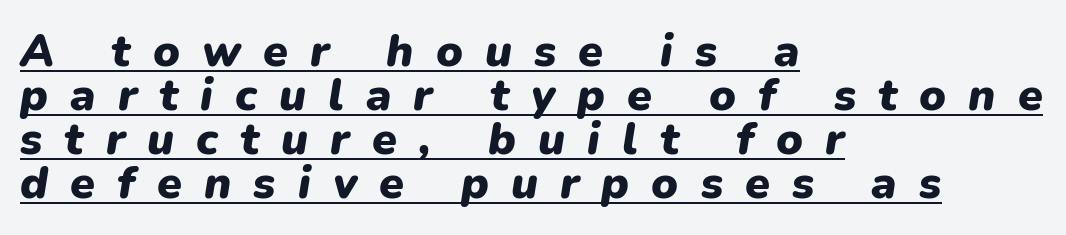
Is there much room between lines? No — they nearly touch. The typesetting leans heavy: a genuine bold. The letters are spread apart with noticeably loose tracking. Visually the block forms a straight wall on the left and a jagged coastline on the right. When letters slant like this, we call the style italic.
